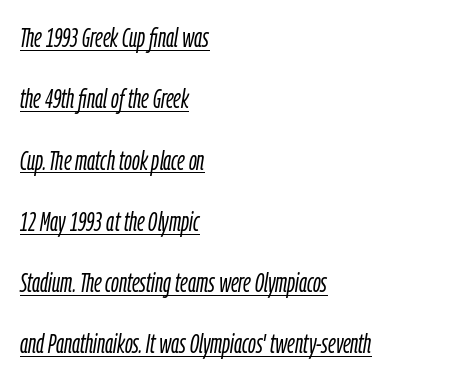
{"italic": "yes", "lean": "right", "slant_degrees": 9, "bold": "no", "underline": "yes", "align": "left", "line_spacing": "loose", "line_spacing_ratio": 2.27, "letter_spacing": "normal", "letter_spacing_em": 0.0, "glyph_px": 27}
